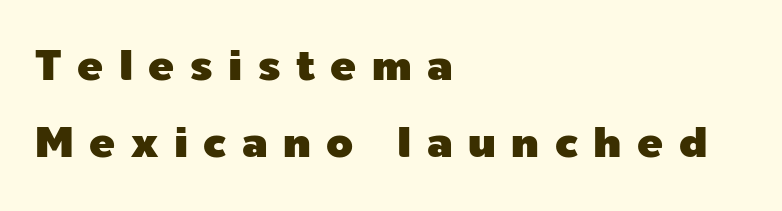
Q: Is the text italic (slanted)? A: No, it is upright.
Q: Is the typeface a serif or a sans-serif typeface? A: Sans-serif.
Q: Is the text underlined? A: No.
Q: How is the paragraph aligned? A: Left-aligned.
Q: Is the spacing between letters normal or unusually wide? A: Unusually wide.
Q: Width (condensed, normal, or wide)? A: Normal.
Q: x-height? A: Medium.
Q: Monospaced? A: No.
